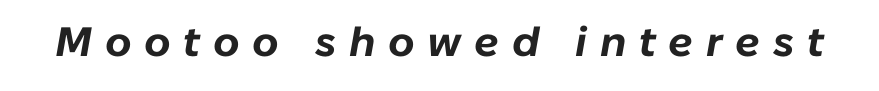
The image shows 41 px bold type, italic (leaning right); set unusually wide letter spacing (+0.31 em), not underlined; low stroke contrast and a medium x-height.
